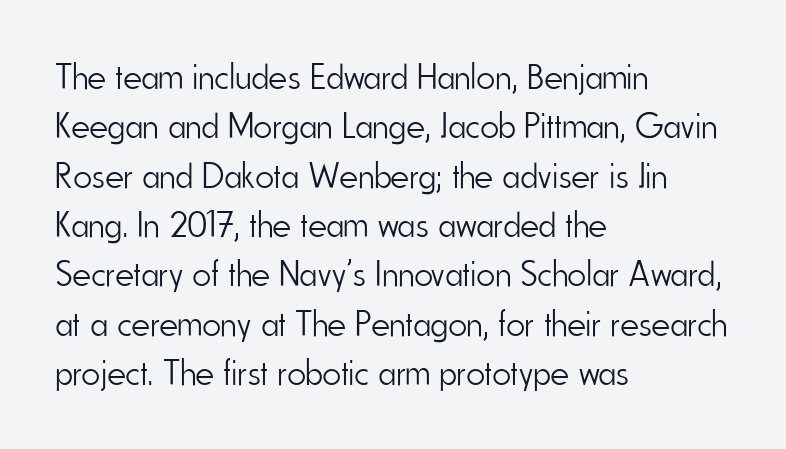
{"serif": "no", "italic": "no", "bold": "no", "weight": "light", "width": "condensed", "stroke_contrast": "low", "x_height": "small", "monospaced": "no", "underline": "no", "align": "left", "line_spacing": "normal", "line_spacing_ratio": 1.37, "letter_spacing": "normal", "letter_spacing_em": 0.0, "glyph_px": 36}
